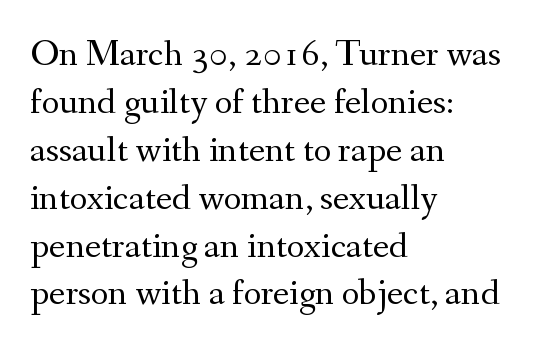
Q: Is the text bold? A: No.
Q: Is the text italic (slanted)? A: No, it is upright.
Q: Is the typeface a serif or a sans-serif typeface? A: Serif.
Q: Is the text underlined? A: No.
Q: How is the paragraph aligned? A: Left-aligned.
Q: Is the spacing between letters normal or unusually wide? A: Normal.
Q: Is the spacing between lines tight, normal or loose? A: Normal.
Q: Width (condensed, normal, or wide)? A: Normal.
Q: Stroke contrast? A: Medium.
Q: x-height? A: Small.
Q: Monospaced? A: No.
